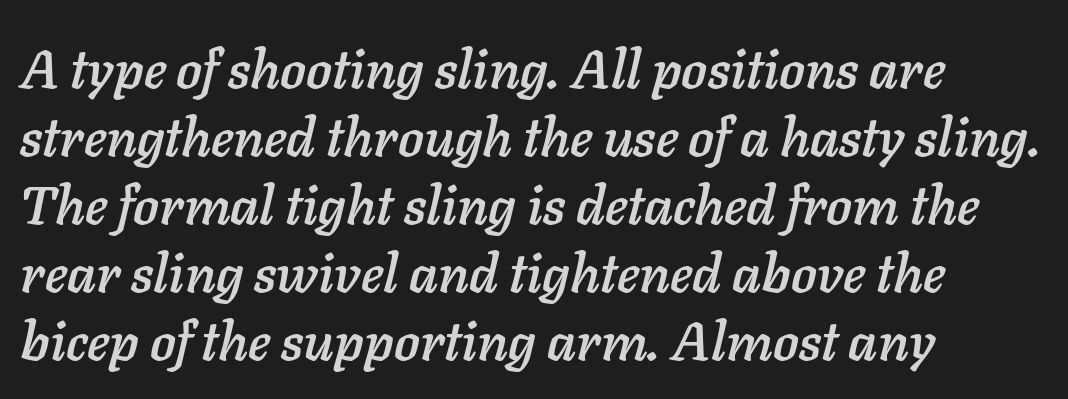
Proportional: the letters do not fall into vertical columns. Slanted lettering throughout. Horizontal alignment here is leftward, the default for most running prose. The designer left line spacing at the default. Just letters on the line, the space beneath them empty. Is the letter spacing exaggerated? No — it looks like the ordinary default.
